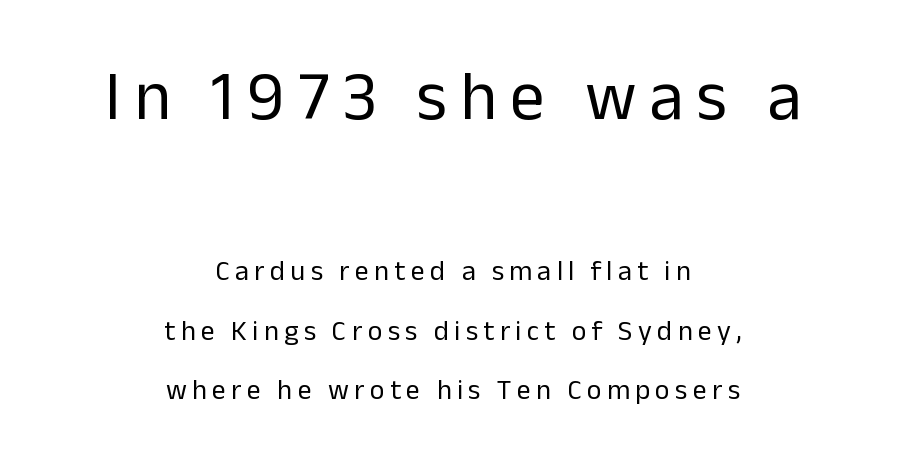
{"serif": "no", "italic": "no", "bold": "no", "weight": "regular", "width": "normal", "stroke_contrast": "low", "x_height": "medium", "monospaced": "no", "underline": "no", "align": "center", "line_spacing": "loose", "line_spacing_ratio": 2.13, "larger_block": "first", "size_ratio": 2.46, "glyph_px": 69}
